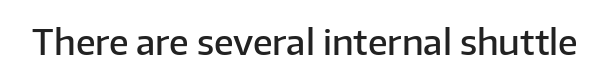
The image shows 35 px semibold sans-serif type, upright; set normal letter spacing, not underlined; low stroke contrast and a medium x-height.
